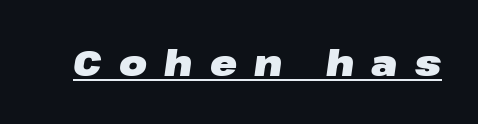
Q: Is the text bold? A: Yes.
Q: Is the text italic (slanted)? A: Yes, it leans right by about 8 degrees.
Q: Is the text underlined? A: Yes.
Q: Is the spacing between letters normal or unusually wide? A: Unusually wide.
Q: Width (condensed, normal, or wide)? A: Wide.
Q: Stroke contrast? A: Low.
Q: x-height? A: Medium.
Q: Monospaced? A: No.
